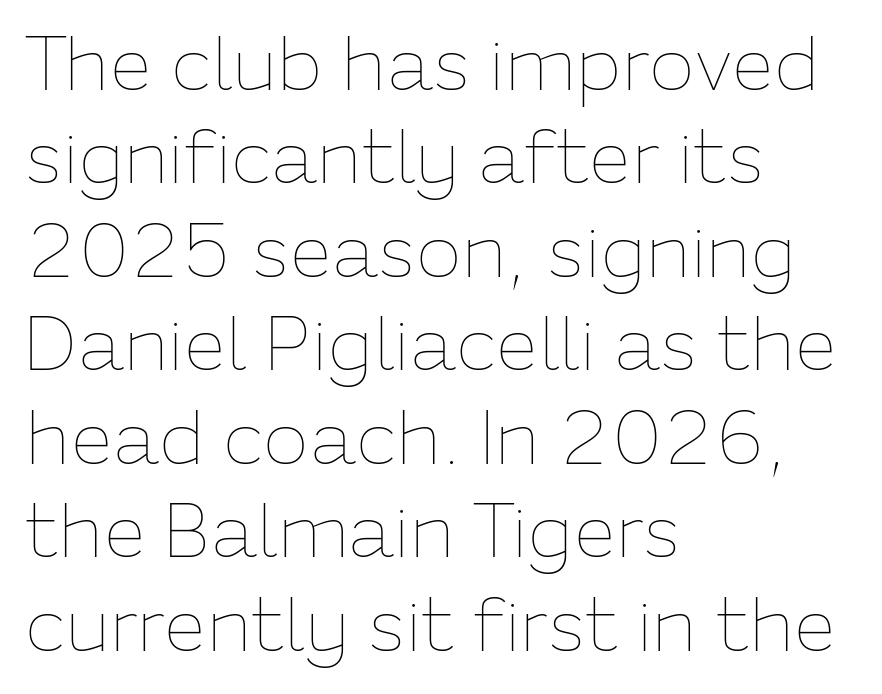
The image shows 76 px thin type, upright; set left-aligned, line spacing 1.23x, normal letter spacing, not underlined; low stroke contrast and a medium x-height.
